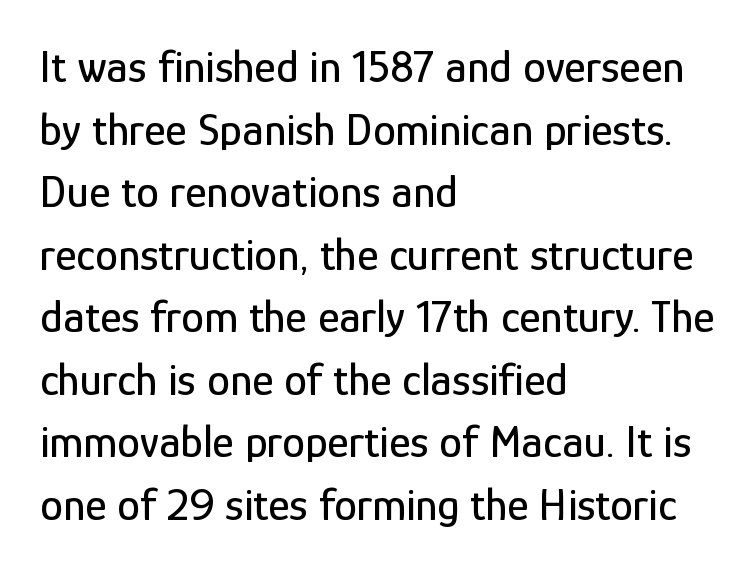
Q: Is the text italic (slanted)? A: No, it is upright.
Q: Is the typeface a serif or a sans-serif typeface? A: Sans-serif.
Q: Is the text underlined? A: No.
Q: How is the paragraph aligned? A: Left-aligned.
Q: Is the spacing between letters normal or unusually wide? A: Normal.
Q: Is the spacing between lines tight, normal or loose? A: Normal.
Q: Width (condensed, normal, or wide)? A: Condensed.
Q: Stroke contrast? A: Low.
Q: x-height? A: Medium.
Q: Monospaced? A: No.
